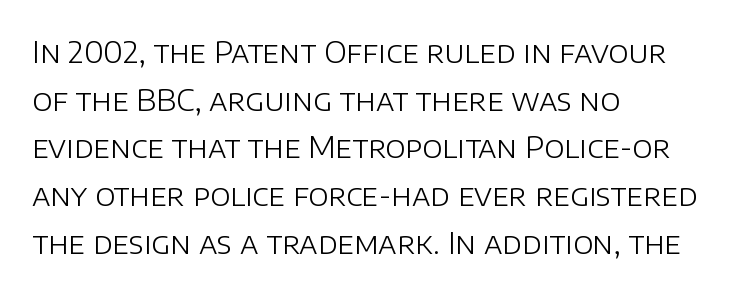
A classic flush-left, rag-right setting is used for this passage. You could call the tracking neutral — neither tight nor loose. Normally led — the rows are evenly, conventionally spaced. When letters stand straight like this, we call the style roman or upright. In terms of letterform style, serifs are entirely absent.
